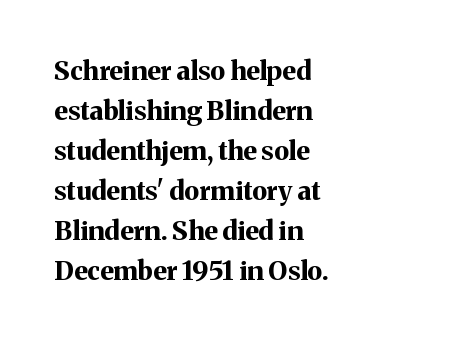
{"italic": "no", "bold": "yes", "underline": "no", "align": "left", "line_spacing": "normal", "line_spacing_ratio": 1.54, "letter_spacing": "normal", "letter_spacing_em": 0.0, "glyph_px": 26}
